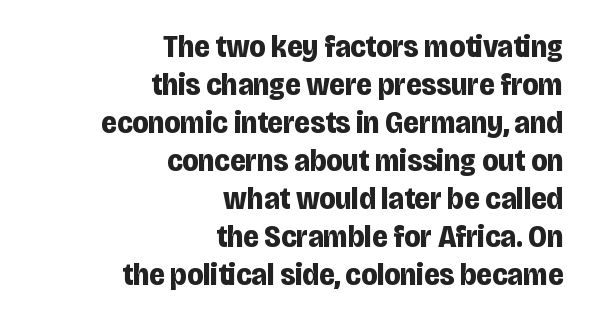
The image shows 32 px bold, condensed sans-serif type, upright; set right-aligned, line spacing 1.19x, normal letter spacing, not underlined; low stroke contrast and a large x-height.
